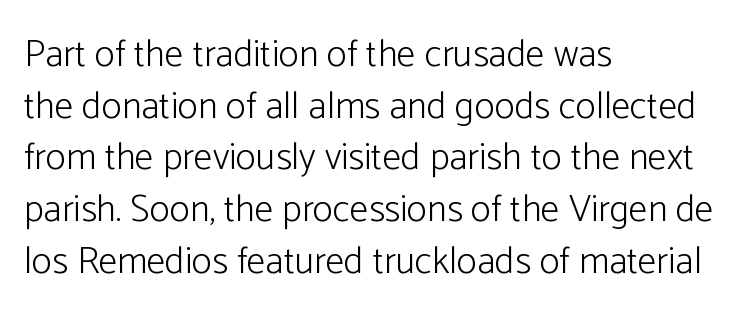
The image shows 38 px light sans-serif type, upright; set left-aligned, normal line spacing (1.36x), normal letter spacing, not underlined; low stroke contrast and a medium x-height.
